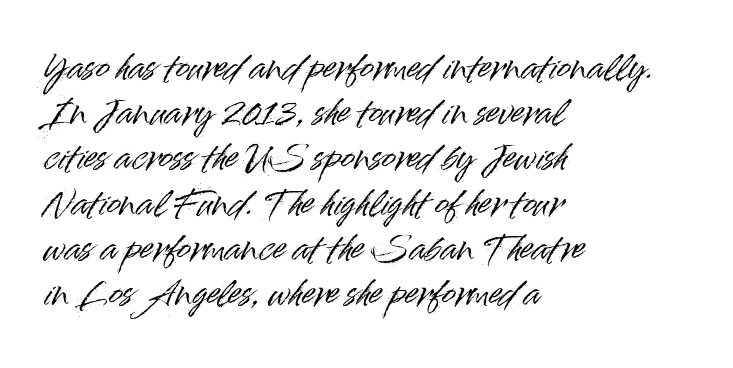
This sample keeps an unexceptional amount of space between lines. You could not count columns in this text — the font is proportionally spaced. I'd call this a sans setting — the letters go barefoot.
